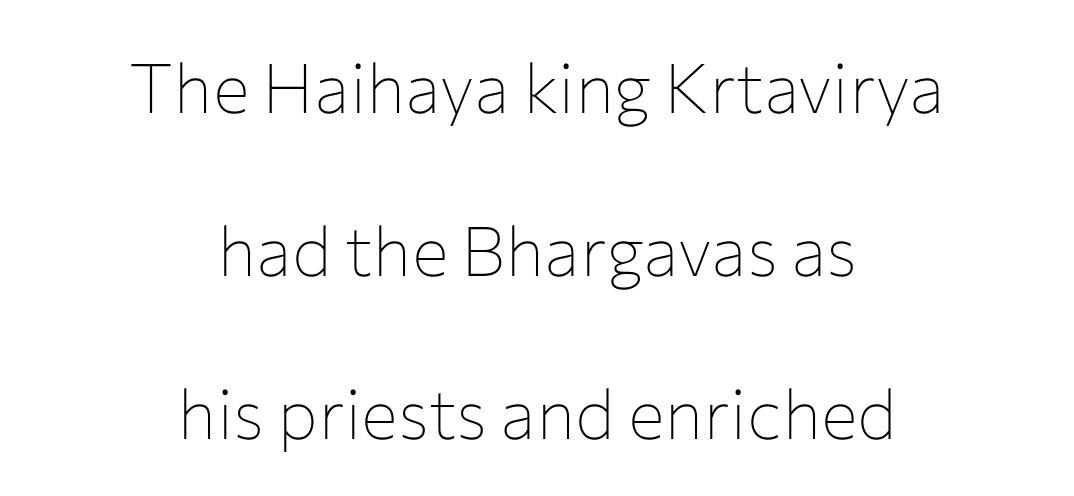
The image shows 69 px thin sans-serif type, upright; set centered, loose line spacing (2.36x), normal letter spacing, not underlined; low stroke contrast and a medium x-height.
